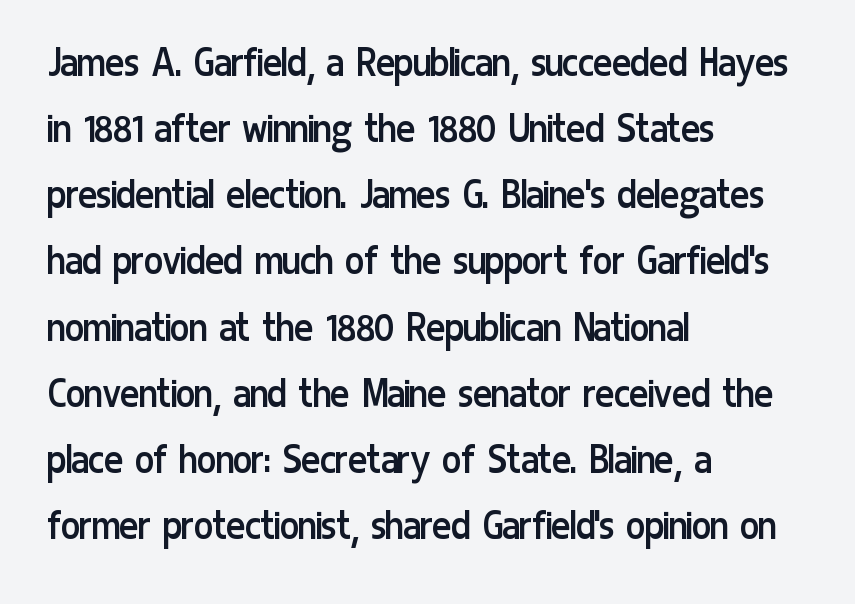
What stands out about the letter spacing? Nothing — it is the standard amount. Caption: face not bold, strokes unweighted. The rendering uses natural spacing where letterforms have individual widths. Compared with typical paragraphs, the rows here are spaced about the same. Style check: upright.
